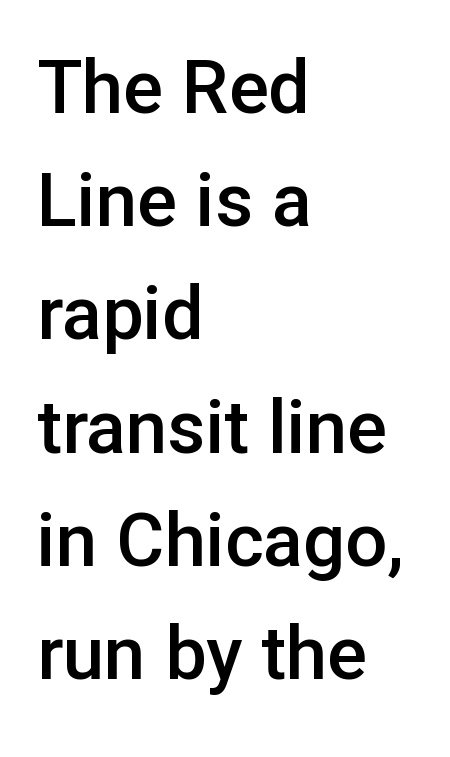
Type without underlining. Each letter keeps its own natural width here, so spacing adapts to shape. In terms of letterspacing, this is plain default setting. The face used here is a semibold: visibly heavier than regular, lighter than bold. Ordinary non-slanted type is in use.
